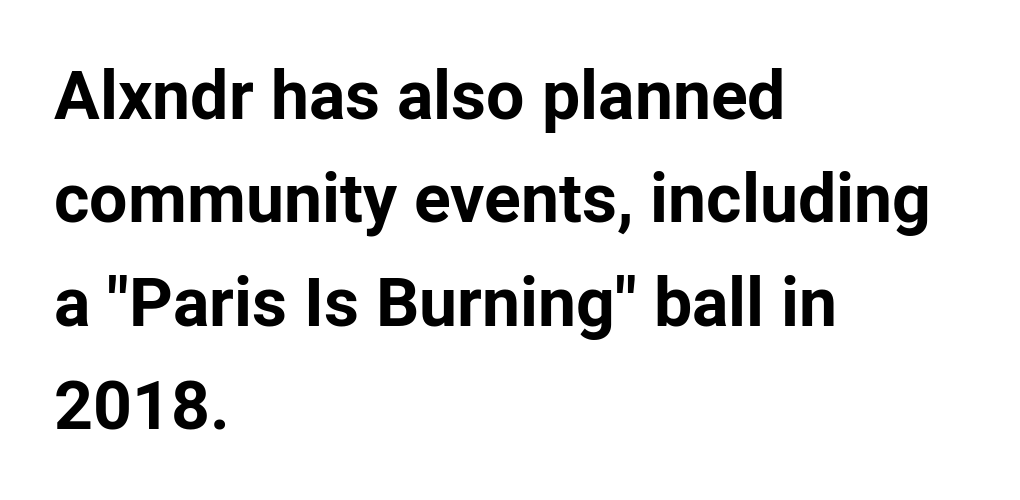
The image shows 68 px bold sans-serif type, upright; set left-aligned, normal line spacing (1.52x), normal letter spacing, not underlined; low stroke contrast and a medium x-height.
